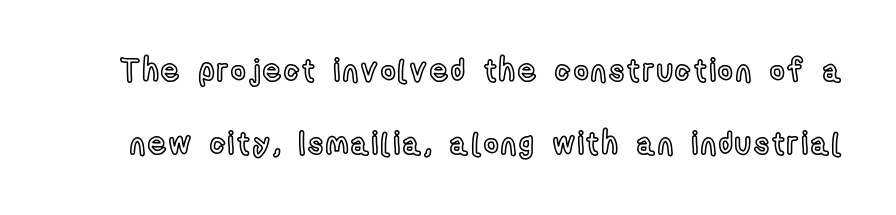
The image shows 31 px condensed type, upright; set loose line spacing (2.34x), not underlined; a medium x-height.
